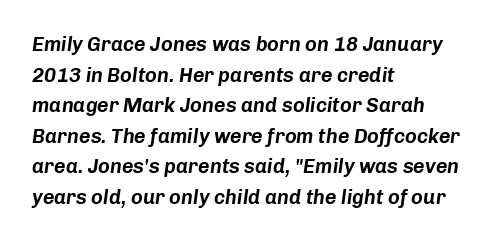
The image shows 20 px text type, italic (leaning right); set left-aligned, normal line spacing (1.53x), normal letter spacing, not underlined.
